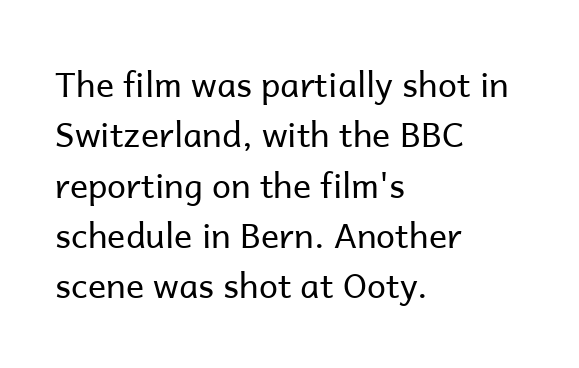
How would I describe the line gaps? Plain and ordinary. The string is rendered with underlining switched off. These lines are set flush left with a ragged right edge. How are the letters spaced? Ordinarily, with no added tracking. The font's upright variant was chosen for this text. The rendering uses natural spacing where letterforms have individual widths.
